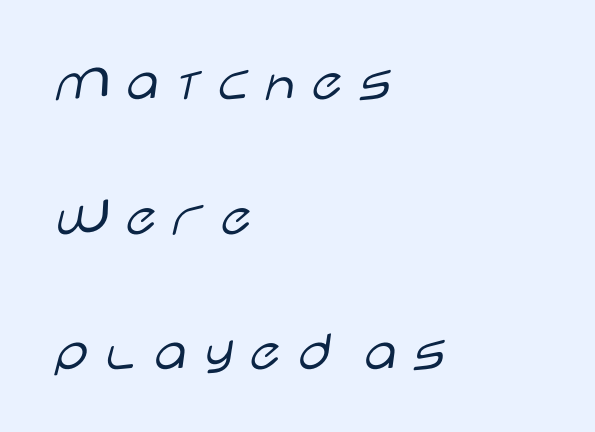
Observe the absence of serifs on each vertical stroke in this sample. Think of a printed novel: that variable character pitch is what you see here. Weight: not bold — regular or lighter. Teacher's note: observe the even left margin — that is flush-left alignment.
